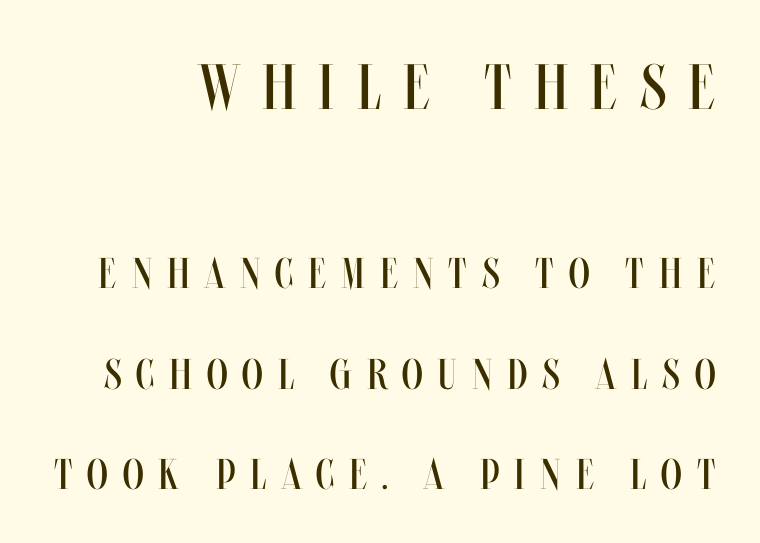
Nobody drew a line under any word here. Students, note that the glyphs here are deliberately spaced far apart. Typesetter's note — upper block bumped up in size, lower block left smaller. In terms of leading, this rendering errs on the spacious side. Note the varied advance widths — an 'i' is clearly narrower than an 'm'.
